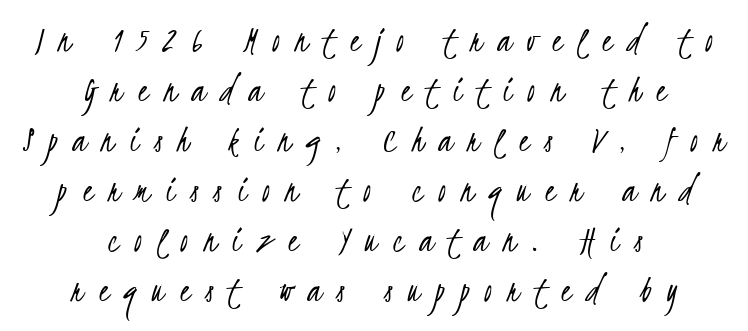
The image shows 39 px light, condensed sans-serif type; set centered, normal line spacing (1.28x), unusually wide letter spacing (+0.4 em), not underlined; low stroke contrast and a small x-height.
